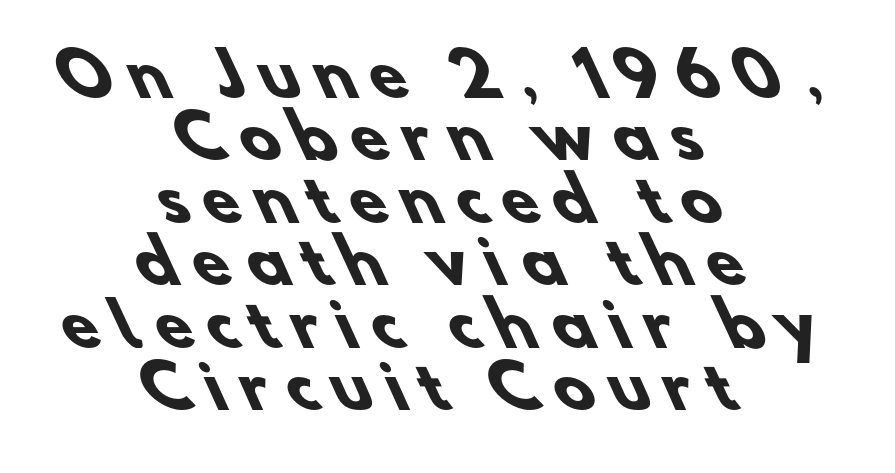
{"serif": "no", "bold": "yes", "weight": "heavy", "width": "normal", "stroke_contrast": "low", "x_height": "small", "monospaced": "no", "underline": "no", "align": "center", "line_spacing": "tight", "line_spacing_ratio": 1.04, "letter_spacing": "wide", "letter_spacing_em": 0.26, "glyph_px": 60}
